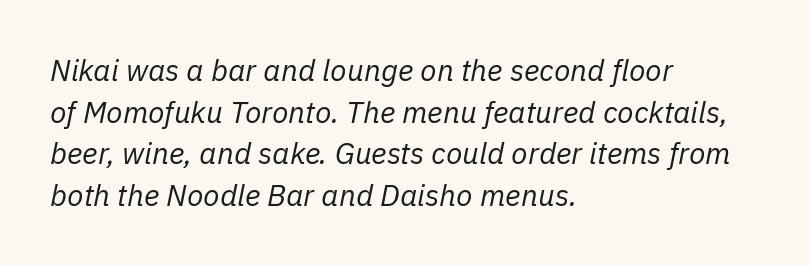
{"italic": "yes", "lean": "right", "slant_degrees": 11, "bold": "no", "weight": "regular", "width": "normal", "stroke_contrast": "low", "x_height": "medium", "monospaced": "no", "underline": "no", "align": "left", "line_spacing": "normal", "line_spacing_ratio": 1.39, "letter_spacing": "normal", "letter_spacing_em": 0.0, "glyph_px": 30}
